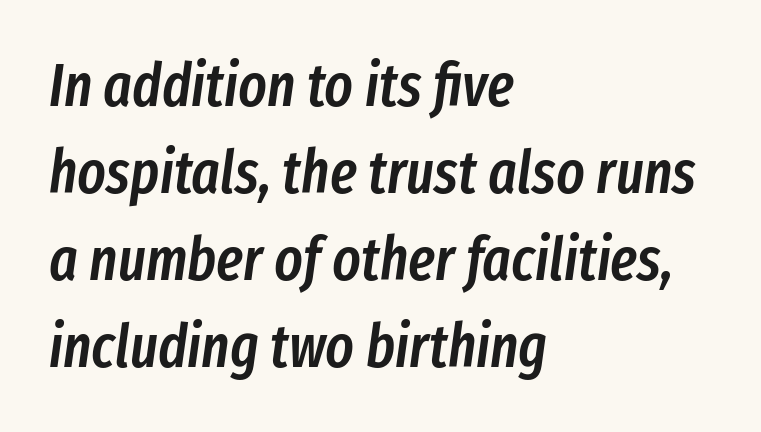
The typesetting leans somewhat heavy: a semibold. Just letters on the line, the space beneath them empty. Tall strokes in this sample are angled rather than plumb. Honestly, the letter spacing is just normal — you wouldn't notice it. Caption: multi-line text, flush left, ragged right. Character widths vary here, with narrow letters taking less room than wide ones.
